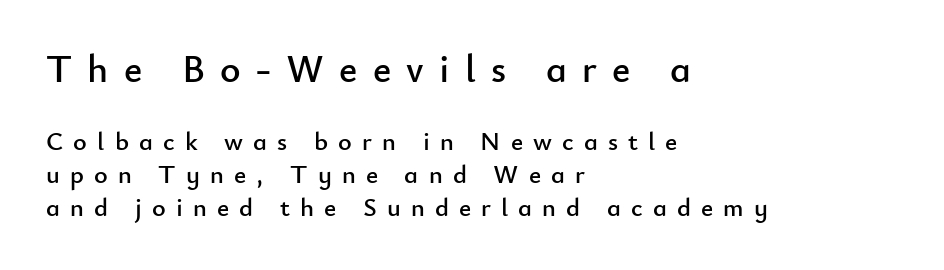
If you measured baseline to baseline, you'd find a middling distance. The glyphs in this specimen are sans serif. Tall strokes in this sample are plumb rather than angled. Nobody drew a line under any word here. Think of a printed novel: that variable character pitch is what you see here.
